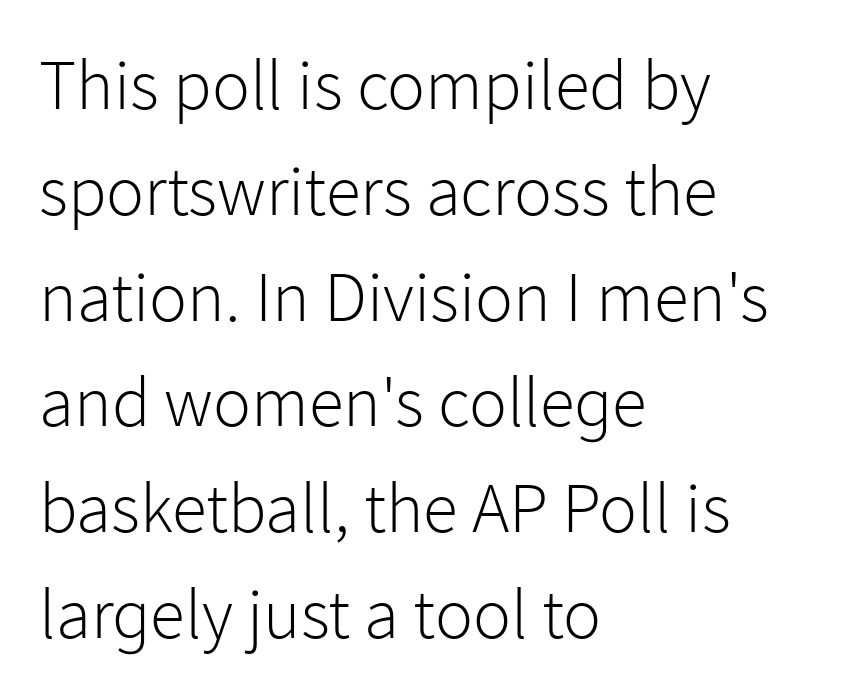
{"serif": "no", "italic": "no", "bold": "no", "weight": "light", "width": "normal", "stroke_contrast": "low", "x_height": "medium", "monospaced": "no", "underline": "no", "align": "left", "line_spacing": "normal", "line_spacing_ratio": 1.49, "letter_spacing": "normal", "letter_spacing_em": 0.0, "glyph_px": 71}
